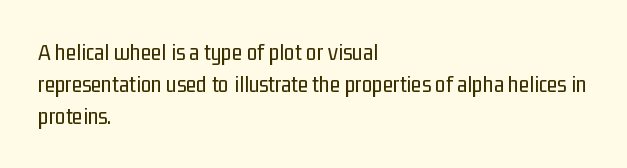
The image shows 24 px text type, upright; set left-aligned, normal line spacing (1.34x), normal letter spacing, not underlined.
